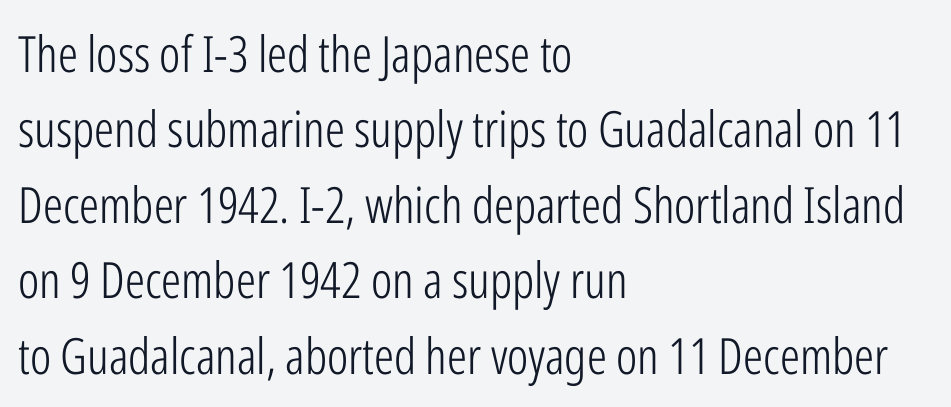
{"serif": "no", "italic": "no", "bold": "no", "weight": "light", "width": "condensed", "stroke_contrast": "low", "x_height": "medium", "monospaced": "no", "underline": "no", "align": "left", "line_spacing": "normal", "line_spacing_ratio": 1.51, "letter_spacing": "normal", "letter_spacing_em": 0.0, "glyph_px": 50}
